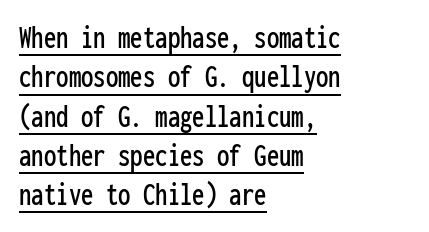
The image shows 33 px condensed sans-serif type, upright, monospaced; set left-aligned, line spacing 1.19x, normal letter spacing, underlined; low stroke contrast and a medium x-height.
